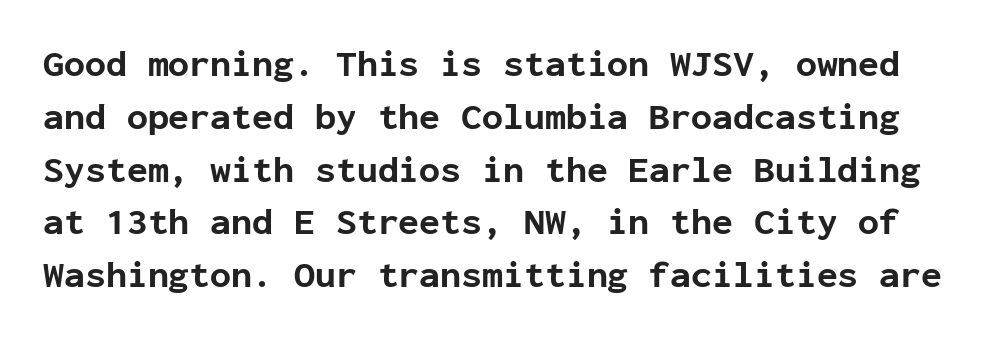
{"serif": "no", "italic": "no", "bold": "yes", "weight": "bold", "width": "normal", "stroke_contrast": "low", "x_height": "medium", "monospaced": "yes", "underline": "no", "line_spacing": "normal", "line_spacing_ratio": 1.39, "letter_spacing": "normal", "letter_spacing_em": 0.0, "glyph_px": 38}
